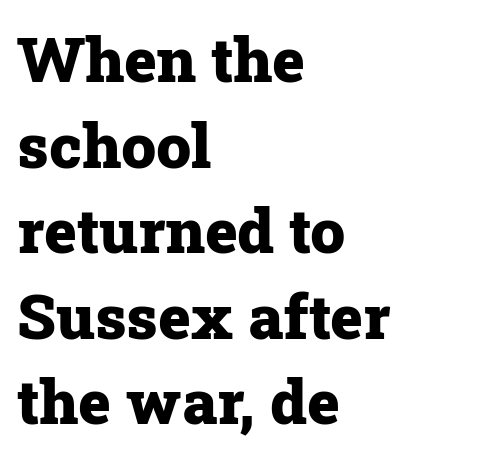
The image shows 62 px heavy serif type, upright; set left-aligned, normal line spacing (1.38x), normal letter spacing, not underlined; low stroke contrast and a medium x-height.
